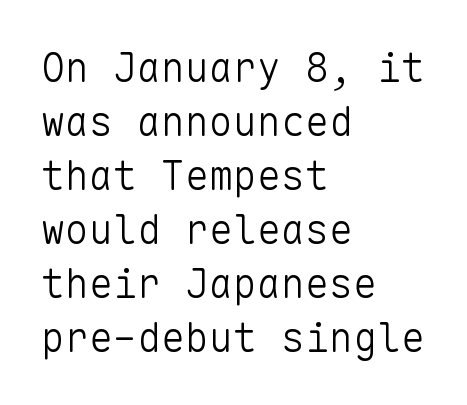
The image shows 40 px light sans-serif type, upright, monospaced; set left-aligned, normal line spacing (1.35x), normal letter spacing, not underlined; low stroke contrast and a medium x-height.
